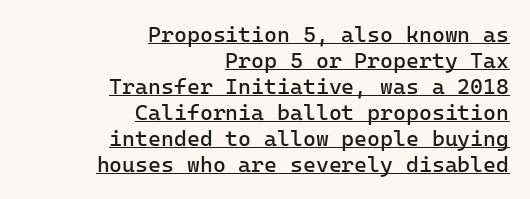
{"italic": "no", "bold": "no", "underline": "yes", "align": "right", "line_spacing_ratio": 1.18, "letter_spacing": "normal", "letter_spacing_em": 0.0, "glyph_px": 22}
